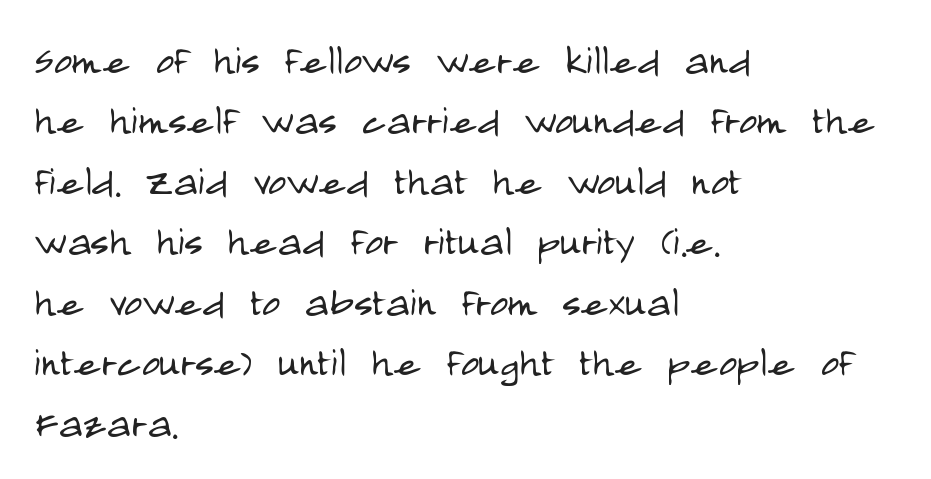
{"serif": "no", "italic": "no", "bold": "no", "weight": "light", "width": "condensed", "stroke_contrast": "low", "x_height": "large", "monospaced": "no", "underline": "no", "align": "left", "line_spacing_ratio": 1.21, "letter_spacing": "normal", "letter_spacing_em": 0.0, "glyph_px": 50}
